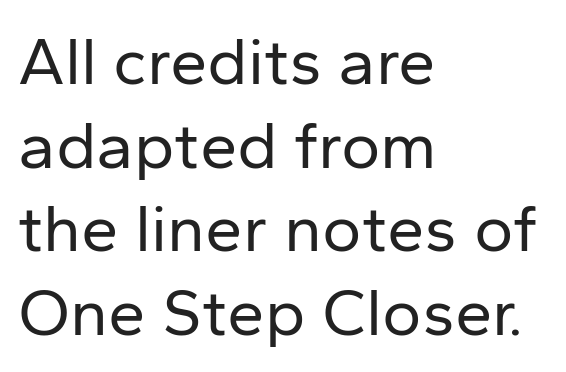
This sample uses an upright cut, with every glyph sitting square on the baseline. This reads as an unemphasized weight, regular at the heaviest. Letter spacing: default. The letters advance in unequal steps, a hallmark of proportional type. The typesetter chose a ragged-right arrangement here.
